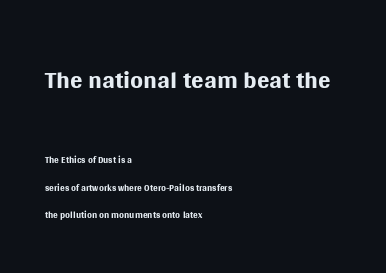
{"serif": "no", "italic": "no", "bold": "no", "weight": "regular", "width": "normal", "stroke_contrast": "medium", "x_height": "large", "monospaced": "no", "underline": "no", "align": "left", "line_spacing": "loose", "line_spacing_ratio": 1.94, "letter_spacing": "normal", "letter_spacing_em": 0.0, "larger_block": "first", "size_ratio": 2.64, "glyph_px": 37}
